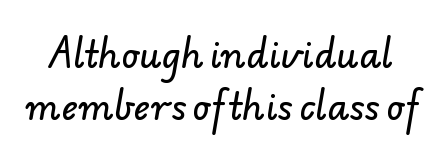
{"serif": "no", "width": "normal", "stroke_contrast": "low", "x_height": "small", "monospaced": "no", "underline": "no", "line_spacing": "normal", "line_spacing_ratio": 1.48, "letter_spacing": "normal", "letter_spacing_em": 0.0, "glyph_px": 35}
